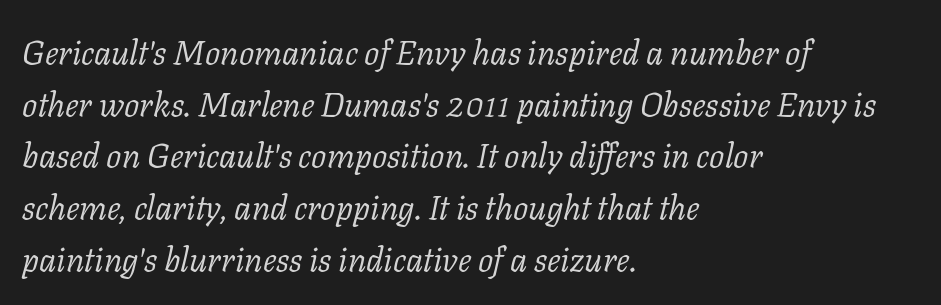
Layout note: lines flush left. Honestly, the letter spacing is just normal — you wouldn't notice it. Tall strokes in this sample are angled rather than plumb. This is serif lettering, the kind often seen in printed books. Think standard paragraph weight, or any step lighter than that.
